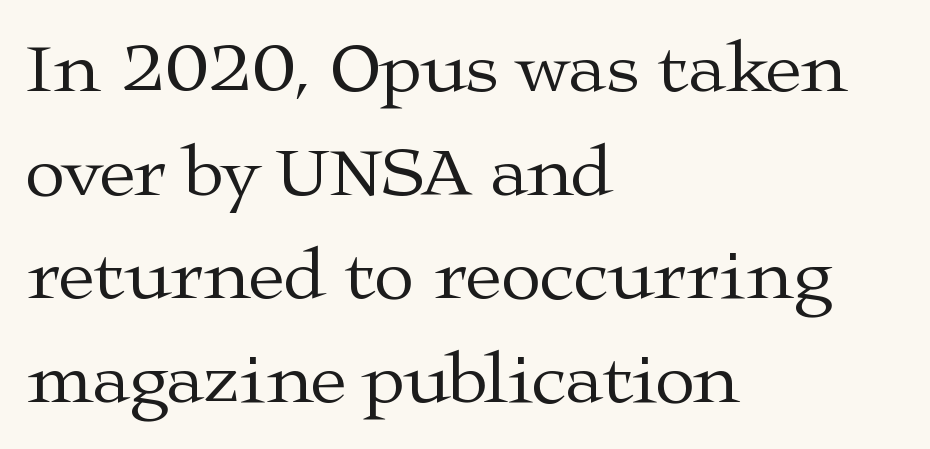
The image shows 73 px regular-weight, wide serif type, upright; set left-aligned, normal line spacing (1.42x), normal letter spacing, not underlined; medium stroke contrast and a medium x-height.
